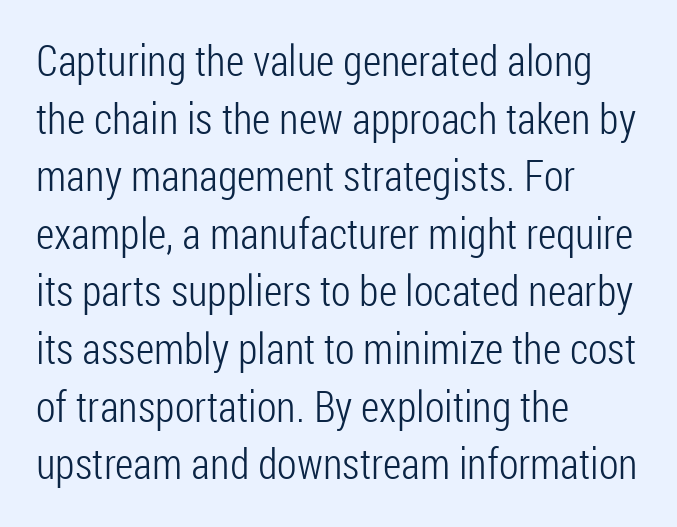
Weight class: somewhere from thin through regular. Vertically, the passage feels balanced, rows spaced as you'd expect. The passage shown is typed in a proportional face where columns would drift. The rendering keeps characters at their native spacing. A classic flush-left, rag-right setting is used for this passage. Font category for this specimen: sans-serif.
